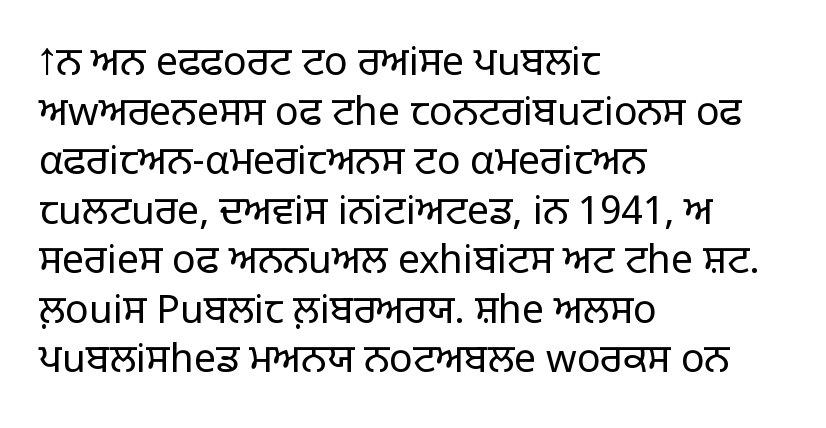
The zone under the glyphs is completely vacant. Compared with typical body copy, the letter spacing here is the same. The designer went with a sans here, leaving each stem footless. Stroke thickness stays within the range of a standard reading face or lighter.
